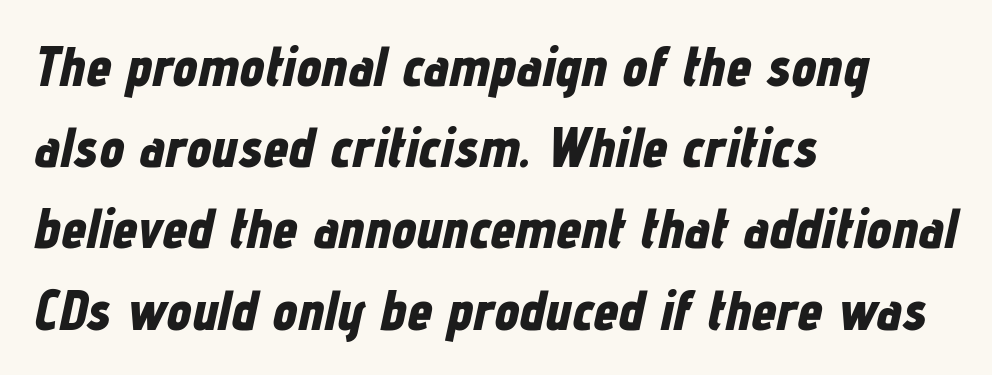
{"italic": "yes", "lean": "right", "slant_degrees": 12, "bold": "yes", "weight": "bold", "width": "condensed", "stroke_contrast": "low", "x_height": "medium", "monospaced": "no", "underline": "no", "align": "left", "line_spacing": "normal", "line_spacing_ratio": 1.45, "letter_spacing": "normal", "letter_spacing_em": 0.0, "glyph_px": 56}
